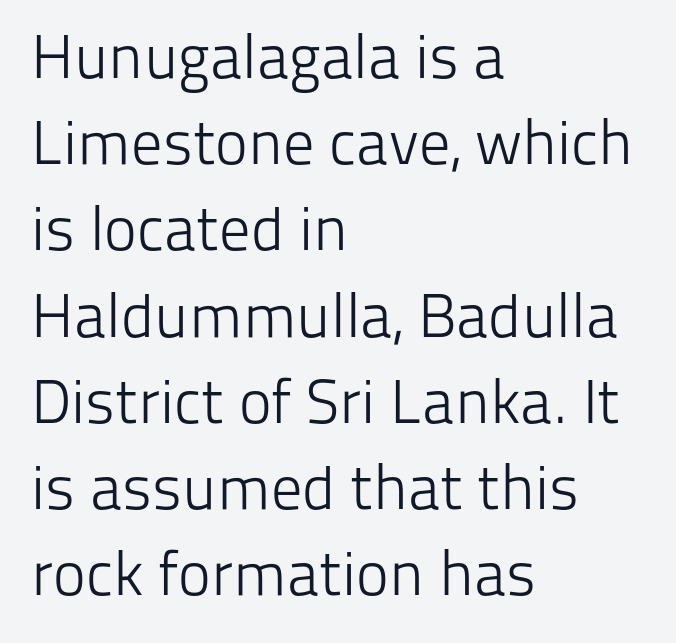
The letters look calm and open, with moderate or lighter stems. Type style note: lacks serifs. Any mark beneath the type? The region is blank. Tracking value appears to be zero — textbook default spacing.
